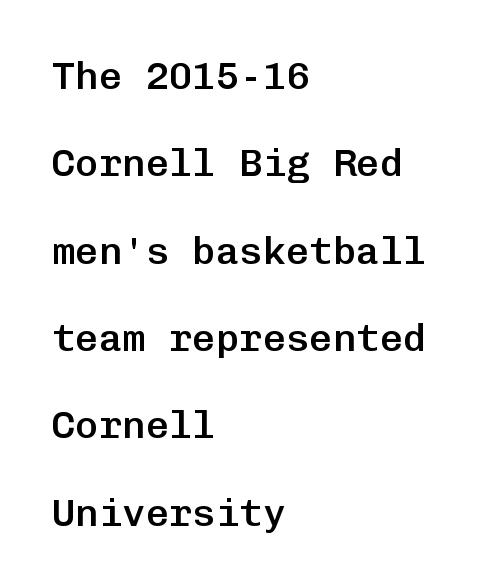
Q: Is the text bold? A: Semi-bold.
Q: Is the text italic (slanted)? A: No, it is upright.
Q: Is the typeface a serif or a sans-serif typeface? A: Sans-serif.
Q: Is the text underlined? A: No.
Q: How is the paragraph aligned? A: Left-aligned.
Q: Is the spacing between letters normal or unusually wide? A: Normal.
Q: Is the spacing between lines tight, normal or loose? A: Loose.
Q: Width (condensed, normal, or wide)? A: Normal.
Q: Stroke contrast? A: Low.
Q: x-height? A: Medium.
Q: Monospaced? A: Yes.
